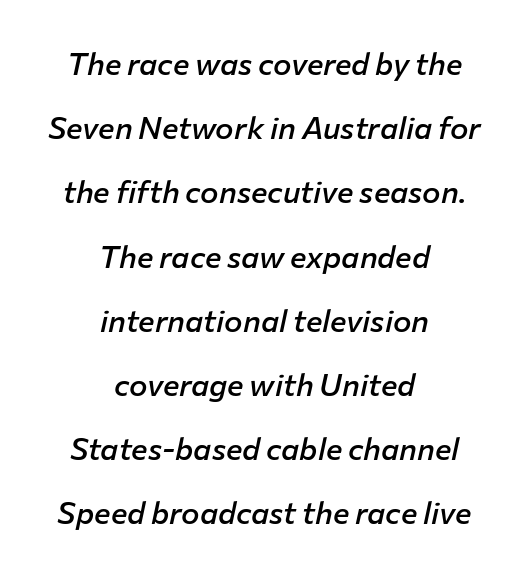
The image shows 31 px semibold type, italic (leaning right); set centered, loose line spacing (2.07x), normal letter spacing, not underlined; low stroke contrast and a medium x-height.
